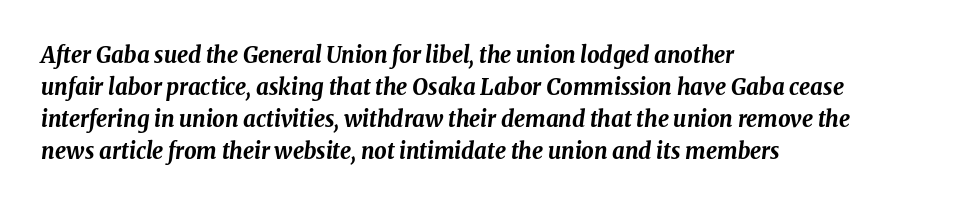
A clean baseline with only descenders dipping below it. On the weight axis this lands at bold, roughly 700. Interline gaps are of average width in this sample. Layout note: lines flush left.
